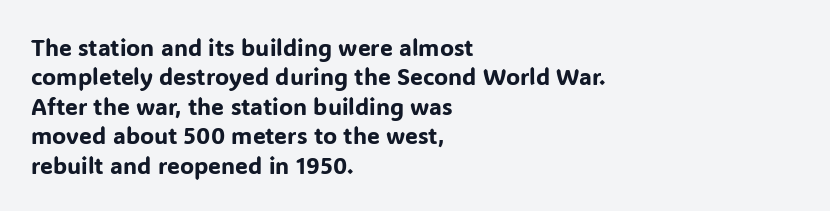
Q: Is the text italic (slanted)? A: No, it is upright.
Q: Is the text underlined? A: No.
Q: How is the paragraph aligned? A: Left-aligned.
Q: Is the spacing between letters normal or unusually wide? A: Normal.
Q: Is the spacing between lines tight, normal or loose? A: Normal.
